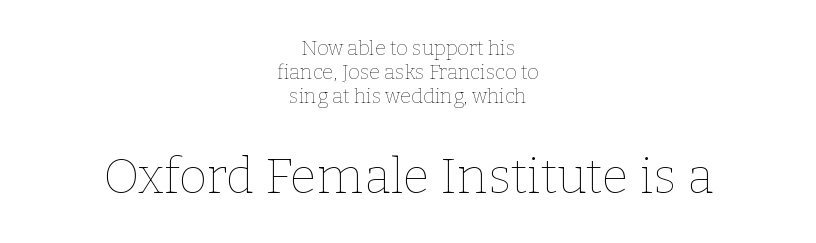
Q: Is the text bold? A: No.
Q: Is the text italic (slanted)? A: No, it is upright.
Q: Is the text underlined? A: No.
Q: How is the paragraph aligned? A: Centered.
Q: Is the spacing between letters normal or unusually wide? A: Normal.
Q: Which block of text is set in a larger size, the first (top) or the second (bottom)? A: The second (bottom) one.
Q: Width (condensed, normal, or wide)? A: Normal.
Q: Stroke contrast? A: Low.
Q: x-height? A: Medium.
Q: Monospaced? A: No.
